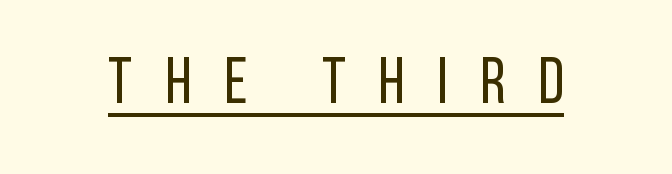
Q: Is the text bold? A: No.
Q: Is the text italic (slanted)? A: No, it is upright.
Q: Is the typeface a serif or a sans-serif typeface? A: Sans-serif.
Q: Is the text underlined? A: Yes.
Q: Is the spacing between letters normal or unusually wide? A: Unusually wide.
Q: Width (condensed, normal, or wide)? A: Condensed.
Q: Stroke contrast? A: Low.
Q: x-height? A: Large.
Q: Monospaced? A: No.
